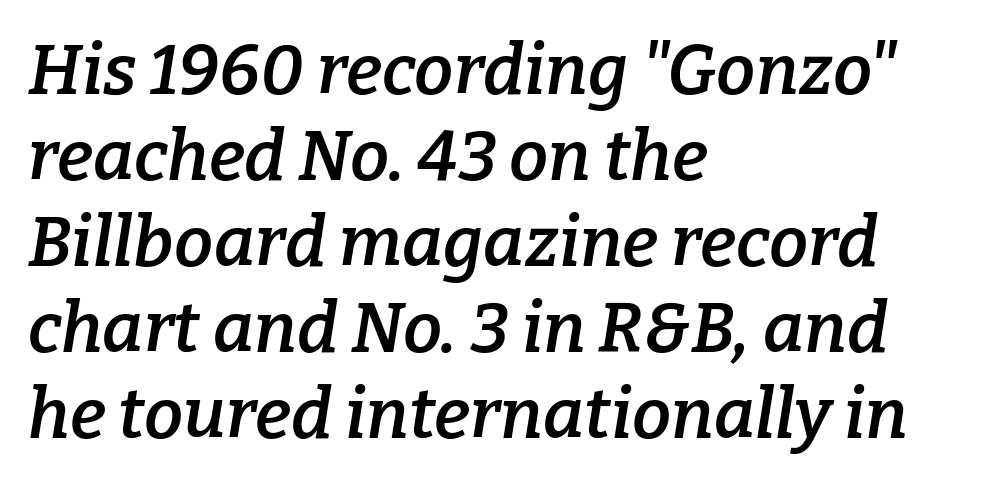
This is the in-between weight designers call semibold or demi. The typography opts for an oblique posture over an upright one. The passage shown has conventional tracking throughout. Spacing verdict: proportional, widths tailored to each character.
